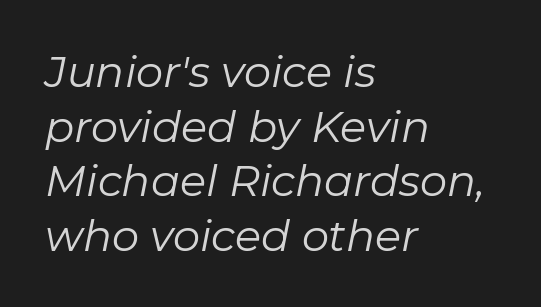
{"italic": "yes", "lean": "right", "slant_degrees": 11, "bold": "no", "weight": "regular", "width": "normal", "stroke_contrast": "low", "x_height": "medium", "monospaced": "no", "underline": "no", "align": "left", "line_spacing": "normal", "line_spacing_ratio": 1.27, "letter_spacing": "normal", "letter_spacing_em": 0.0, "glyph_px": 43}
